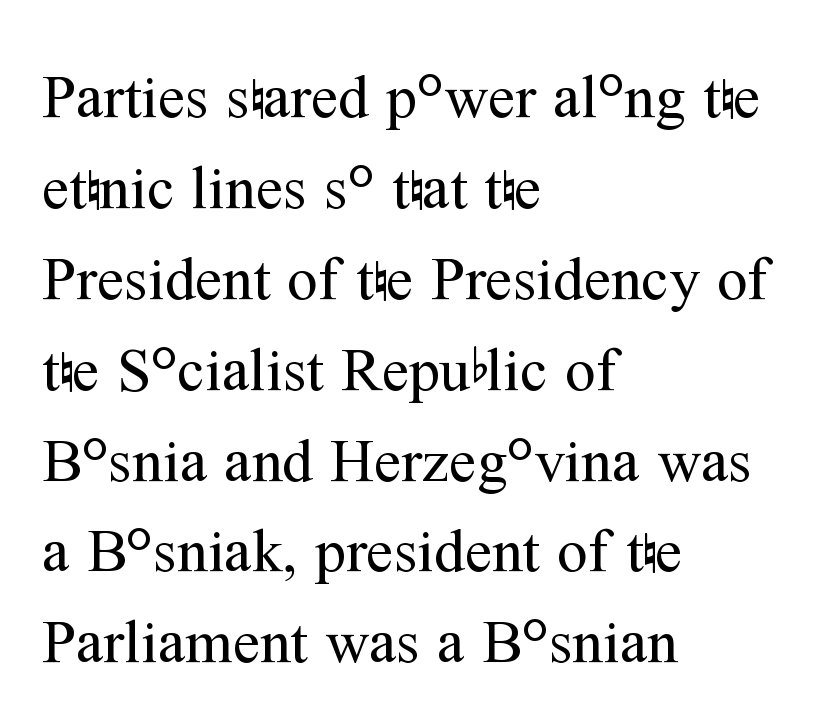
Every row of glyphs begins at an identical x-position on the left. These lines are composed in type with serifs. Letters have the restrained weight of plain body copy at most. Ascenders rise straight up at ninety degrees. Letters rest on an invisible, unmarked baseline.
